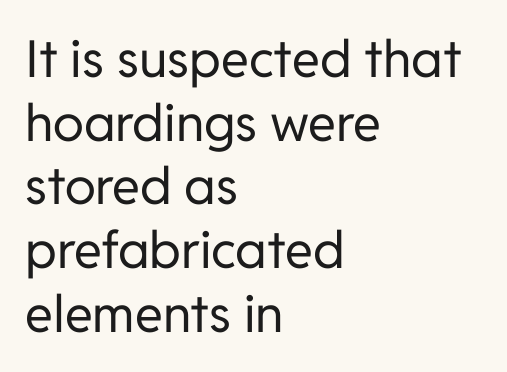
Q: Is the text bold? A: No.
Q: Is the text italic (slanted)? A: No, it is upright.
Q: Is the typeface a serif or a sans-serif typeface? A: Sans-serif.
Q: Is the text underlined? A: No.
Q: How is the paragraph aligned? A: Left-aligned.
Q: Is the spacing between letters normal or unusually wide? A: Normal.
Q: Is the spacing between lines tight, normal or loose? A: Normal.
Q: Width (condensed, normal, or wide)? A: Normal.
Q: Stroke contrast? A: Low.
Q: x-height? A: Medium.
Q: Monospaced? A: No.
